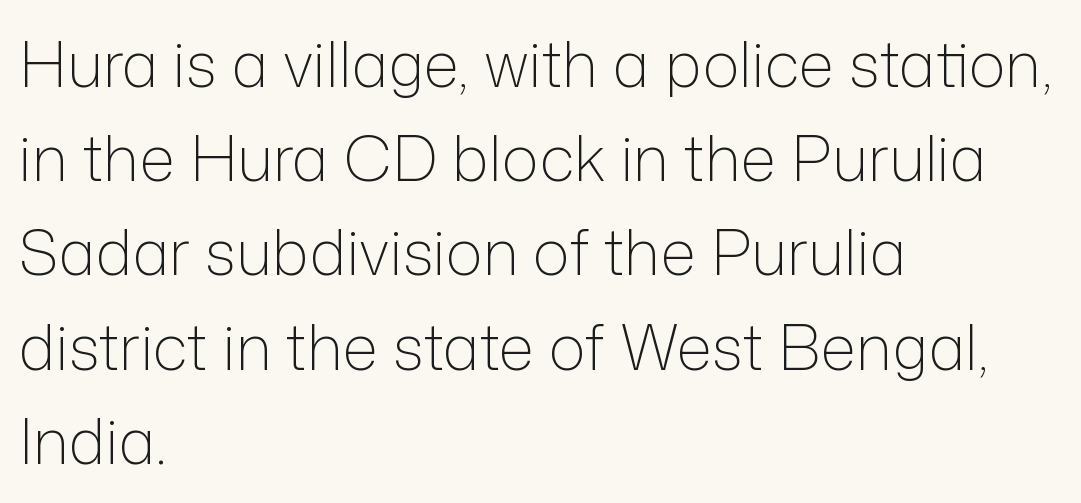
Q: Is the text bold? A: No.
Q: Is the text italic (slanted)? A: No, it is upright.
Q: Is the typeface a serif or a sans-serif typeface? A: Sans-serif.
Q: Is the text underlined? A: No.
Q: How is the paragraph aligned? A: Left-aligned.
Q: Is the spacing between letters normal or unusually wide? A: Normal.
Q: Is the spacing between lines tight, normal or loose? A: Normal.
Q: Width (condensed, normal, or wide)? A: Normal.
Q: Stroke contrast? A: Low.
Q: x-height? A: Medium.
Q: Monospaced? A: No.
